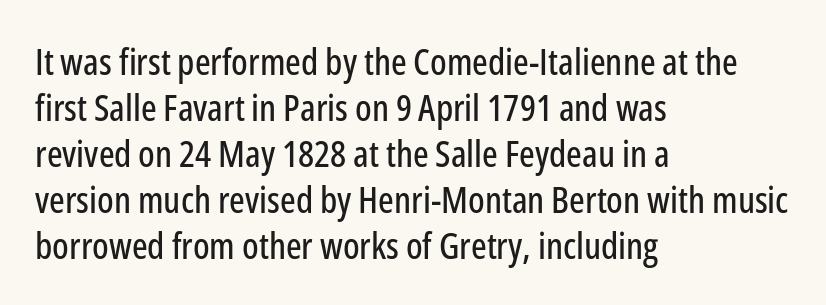
The image shows 37 px condensed sans-serif type, upright; set left-aligned, line spacing 1.24x, normal letter spacing, not underlined; low stroke contrast and a medium x-height.
